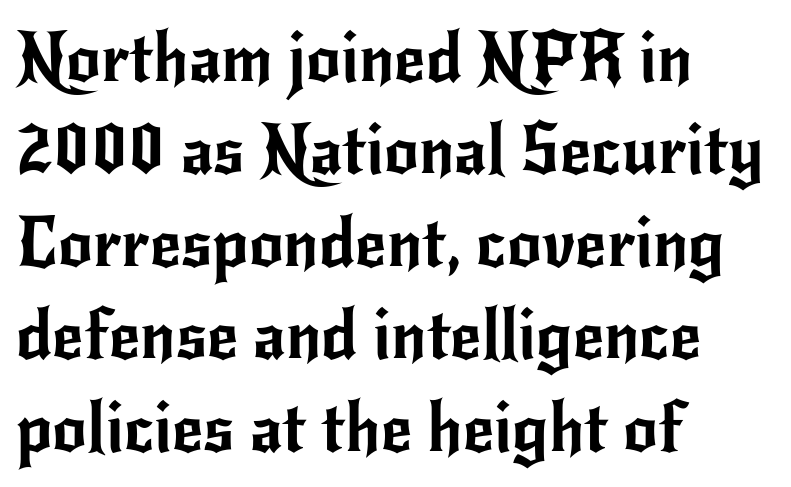
The letters stand straight up with perfectly vertical stems. These lines sit exactly where default settings would place them. Nothing sits at the stroke ends, so this counts as sans-serif. Short and long lines alike share a common starting point at left. Descender tails drop into unmarked territory. A typesetter would call this proportional, since set widths differ per character.
